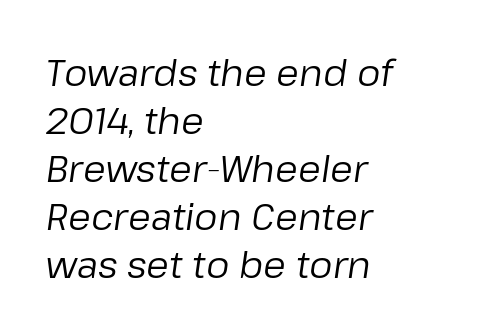
{"italic": "yes", "lean": "right", "slant_degrees": 8, "bold": "no", "weight": "regular", "width": "normal", "stroke_contrast": "low", "x_height": "medium", "monospaced": "no", "underline": "no", "align": "left", "line_spacing": "normal", "line_spacing_ratio": 1.3, "letter_spacing": "normal", "letter_spacing_em": 0.0, "glyph_px": 37}
